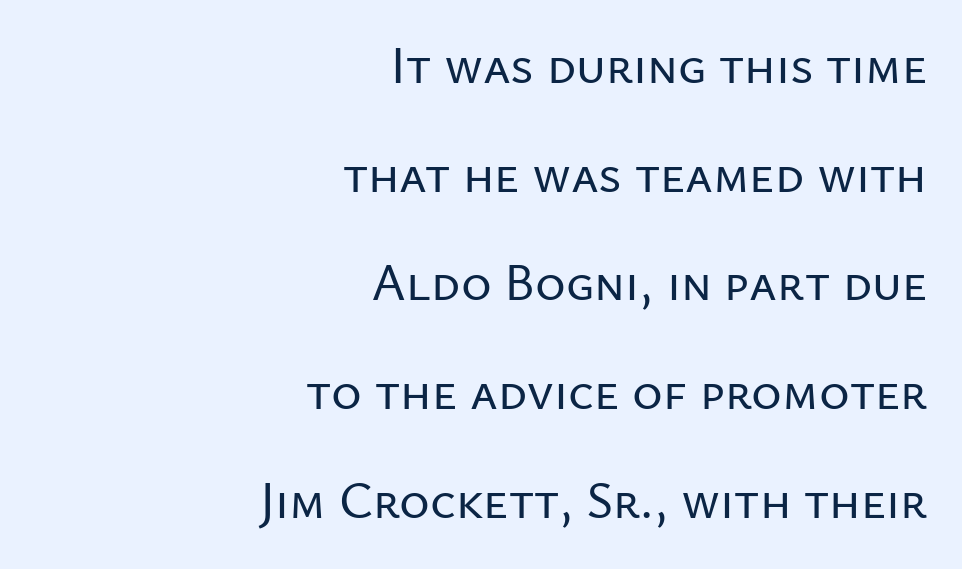
Q: Is the text italic (slanted)? A: No, it is upright.
Q: Is the typeface a serif or a sans-serif typeface? A: Sans-serif.
Q: Is the text underlined? A: No.
Q: How is the paragraph aligned? A: Right-aligned.
Q: Is the spacing between letters normal or unusually wide? A: Normal.
Q: Is the spacing between lines tight, normal or loose? A: Loose.
Q: Width (condensed, normal, or wide)? A: Normal.
Q: Stroke contrast? A: Low.
Q: x-height? A: Medium.
Q: Monospaced? A: No.
